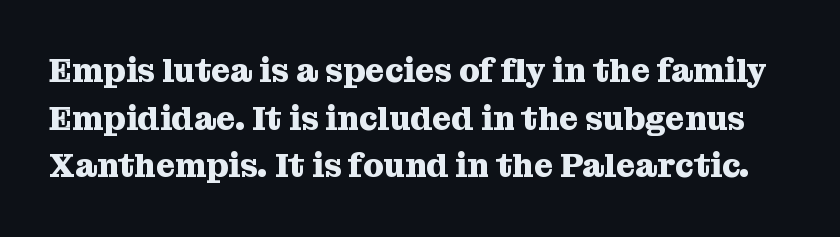
The letterforms sit shoulder to shoulder at normal distance. Decoration check: the copy has no underline. Italic: no, the glyphs are upright roman. The rendering uses natural spacing where letterforms have individual widths. Weight: bold.
